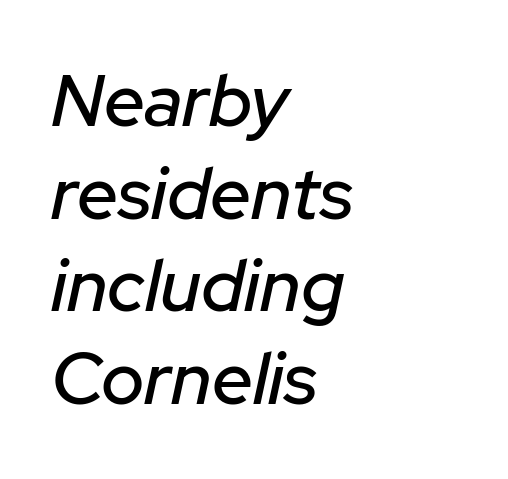
Q: Is the text italic (slanted)? A: Yes, it leans right by about 12 degrees.
Q: Is the text underlined? A: No.
Q: How is the paragraph aligned? A: Left-aligned.
Q: Is the spacing between letters normal or unusually wide? A: Normal.
Q: Is the spacing between lines tight, normal or loose? A: Normal.
Q: Width (condensed, normal, or wide)? A: Normal.
Q: Stroke contrast? A: Low.
Q: x-height? A: Medium.
Q: Monospaced? A: No.
